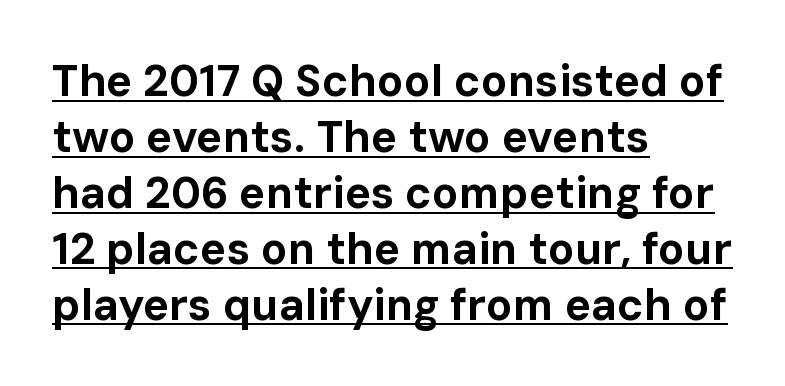
The image shows 44 px bold sans-serif type, upright; set left-aligned, normal line spacing (1.27x), normal letter spacing, underlined; low stroke contrast and a medium x-height.
